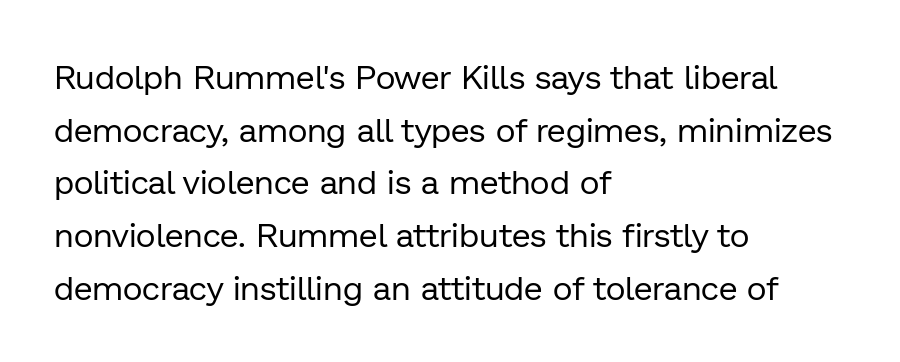
{"serif": "no", "italic": "no", "bold": "no", "weight": "regular", "width": "normal", "stroke_contrast": "low", "x_height": "medium", "monospaced": "no", "underline": "no", "align": "left", "line_spacing": "normal", "line_spacing_ratio": 1.55, "letter_spacing": "normal", "letter_spacing_em": 0.0, "glyph_px": 34}
